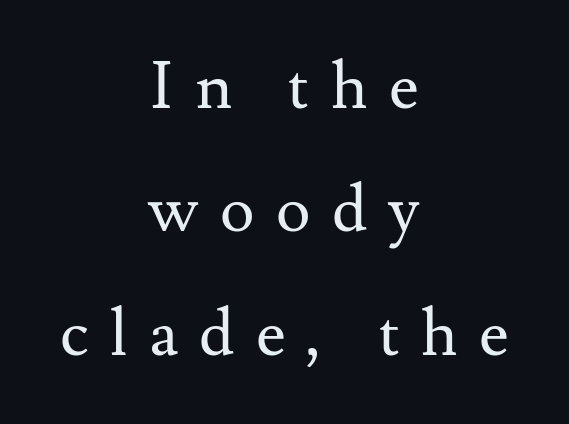
The image shows 65 px regular-weight serif type, upright; set centered, loose line spacing (1.9x), unusually wide letter spacing (+0.33 em), not underlined; medium stroke contrast and a small x-height.
